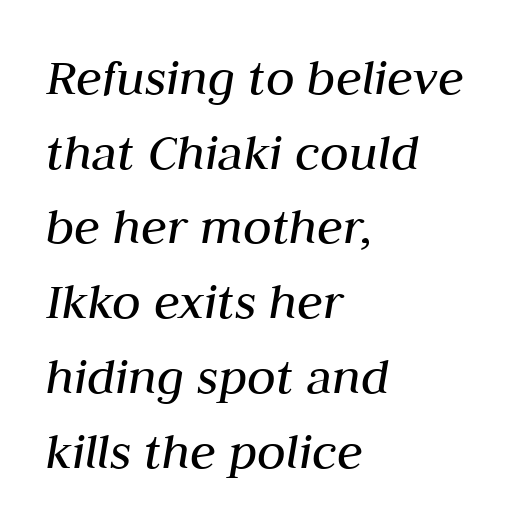
The image shows 53 px regular-weight type, italic (leaning right); set left-aligned, normal line spacing (1.41x), normal letter spacing, not underlined; medium stroke contrast and a medium x-height.
